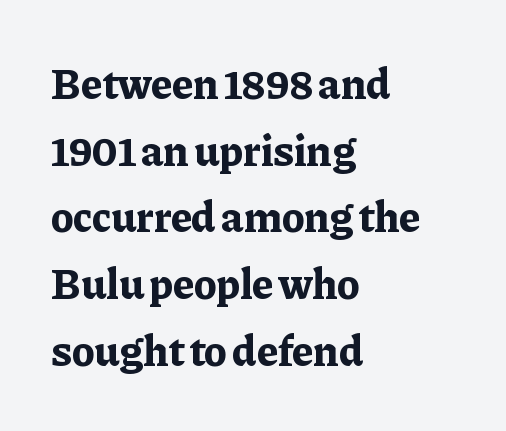
A typesetter would label this face a serif. Reading down the column, the eye jumps a familiar distance to each next line. These lines are rendered in a variable-pitch font. Alignment: flush left. Decoration check: the copy has no underline.
